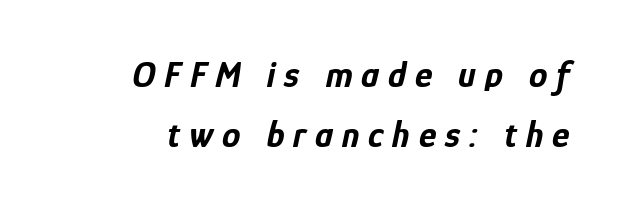
Q: Is the text bold? A: Yes.
Q: Is the text italic (slanted)? A: Yes, it leans right by about 12 degrees.
Q: Is the text underlined? A: No.
Q: How is the paragraph aligned? A: Right-aligned.
Q: Is the spacing between letters normal or unusually wide? A: Unusually wide.
Q: Is the spacing between lines tight, normal or loose? A: Normal.
Q: Width (condensed, normal, or wide)? A: Condensed.
Q: Stroke contrast? A: Low.
Q: x-height? A: Medium.
Q: Monospaced? A: No.
